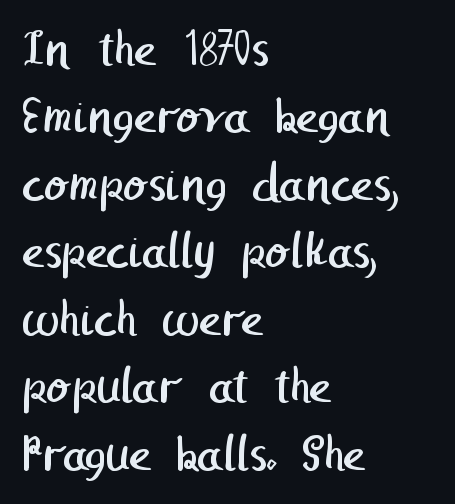
Alignment: flush left. This block has exactly the height ordinary leading produces. The glyphs in this specimen are sans serif. Is the stroke heavy? The answer is a plain regular-or-lighter. The horizontal fit of the characters is conventional and even.
